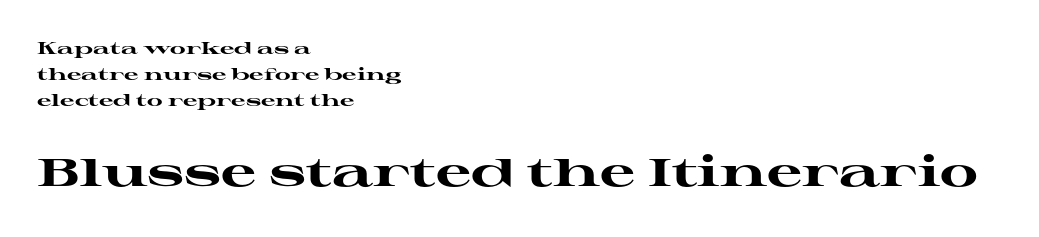
Each letter keeps its own natural width here, so spacing adapts to shape. The glyphs in this specimen are seriffed. The space beneath each line is pristine and unruled. These lines are set flush left with a ragged right edge.
